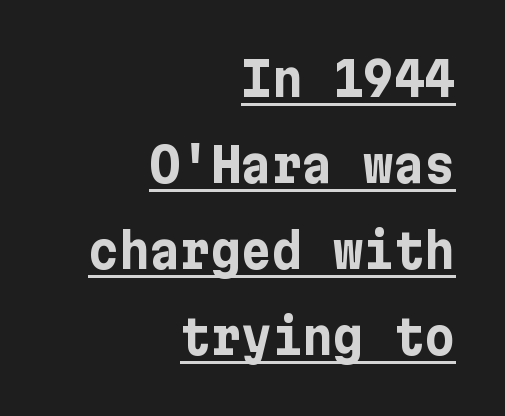
The image shows 47 px bold sans-serif type, upright; set right-aligned, line spacing 1.83x, normal letter spacing, underlined; low stroke contrast and a medium x-height.
